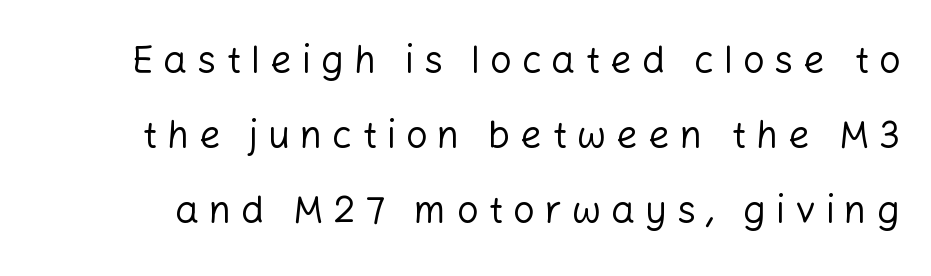
Q: Is the text bold? A: No.
Q: Is the text italic (slanted)? A: No, it is upright.
Q: Is the typeface a serif or a sans-serif typeface? A: Sans-serif.
Q: Is the text underlined? A: No.
Q: Is the spacing between letters normal or unusually wide? A: Unusually wide.
Q: Is the spacing between lines tight, normal or loose? A: Loose.
Q: Width (condensed, normal, or wide)? A: Normal.
Q: Stroke contrast? A: Low.
Q: x-height? A: Medium.
Q: Monospaced? A: No.
